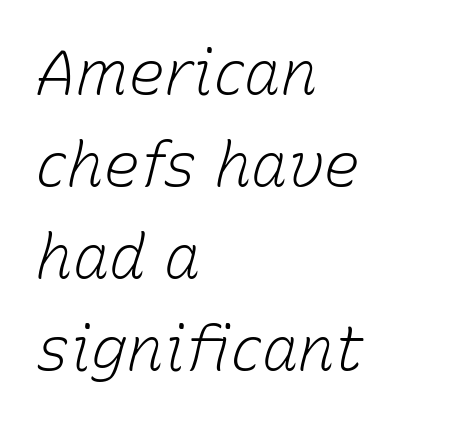
Q: Is the text bold? A: No.
Q: Is the text italic (slanted)? A: Yes, it leans right by about 15 degrees.
Q: Is the text underlined? A: No.
Q: How is the paragraph aligned? A: Left-aligned.
Q: Is the spacing between letters normal or unusually wide? A: Normal.
Q: Is the spacing between lines tight, normal or loose? A: Normal.
Q: Width (condensed, normal, or wide)? A: Normal.
Q: Stroke contrast? A: Low.
Q: x-height? A: Medium.
Q: Monospaced? A: No.
